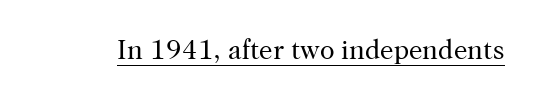
The image shows 27 px text type, upright; set normal letter spacing, underlined.
